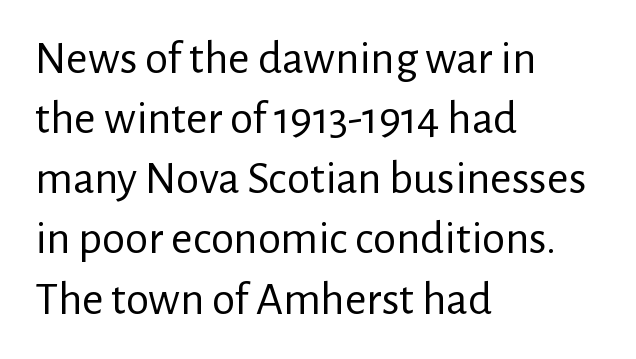
{"serif": "no", "italic": "no", "bold": "no", "weight": "regular", "width": "normal", "stroke_contrast": "low", "x_height": "medium", "monospaced": "no", "underline": "no", "align": "left", "line_spacing": "normal", "line_spacing_ratio": 1.28, "letter_spacing": "normal", "letter_spacing_em": 0.0, "glyph_px": 47}
